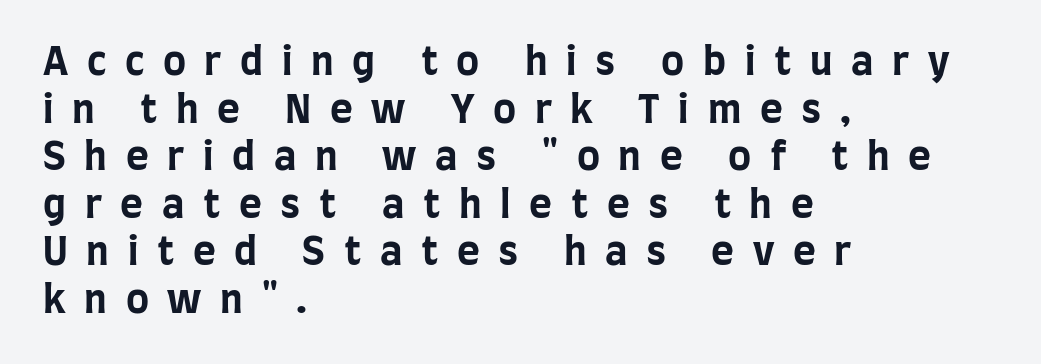
The image shows 39 px bold, condensed sans-serif type, upright; set left-aligned, line spacing 1.22x, unusually wide letter spacing (+0.48 em), not underlined; low stroke contrast and a large x-height.
